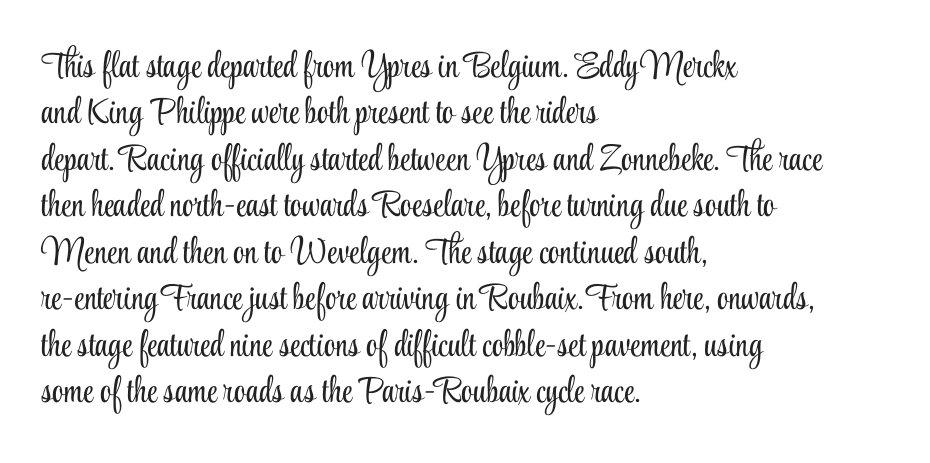
Standard letterfit; no display-style spreading of the glyphs. Stems and bowls with no extra thickness — not bold. To sum up the face: it has serifs. Compared with typical paragraphs, the rows here are spaced about the same.
